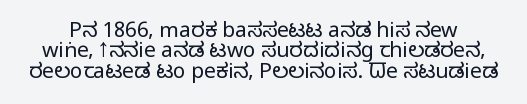
The image shows 21 px text type, upright; set tight line spacing (0.97x), normal letter spacing, not underlined.
